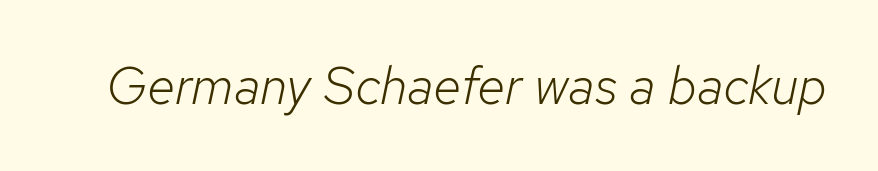
{"italic": "yes", "lean": "right", "slant_degrees": 12, "bold": "no", "weight": "light", "width": "normal", "stroke_contrast": "low", "x_height": "medium", "monospaced": "no", "underline": "no", "letter_spacing": "normal", "letter_spacing_em": 0.0, "glyph_px": 52}
